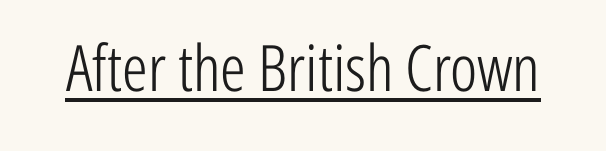
{"serif": "no", "italic": "no", "bold": "no", "weight": "light", "width": "condensed", "stroke_contrast": "low", "x_height": "medium", "monospaced": "no", "underline": "yes", "letter_spacing": "normal", "letter_spacing_em": 0.0, "glyph_px": 64}
